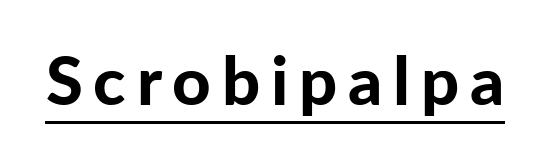
Q: Is the text bold? A: Yes.
Q: Is the text italic (slanted)? A: No, it is upright.
Q: Is the typeface a serif or a sans-serif typeface? A: Sans-serif.
Q: Is the text underlined? A: Yes.
Q: Width (condensed, normal, or wide)? A: Normal.
Q: Stroke contrast? A: Low.
Q: x-height? A: Medium.
Q: Monospaced? A: No.
